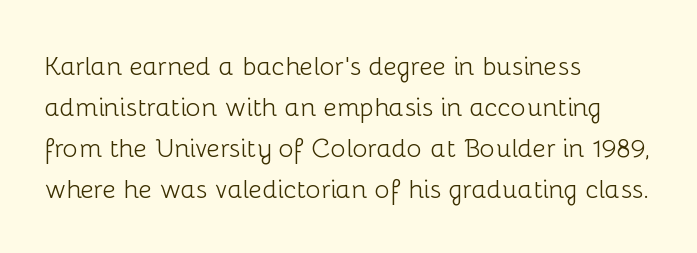
{"italic": "no", "bold": "no", "underline": "no", "align": "left", "line_spacing": "normal", "line_spacing_ratio": 1.58, "letter_spacing": "normal", "letter_spacing_em": 0.0, "glyph_px": 26}
